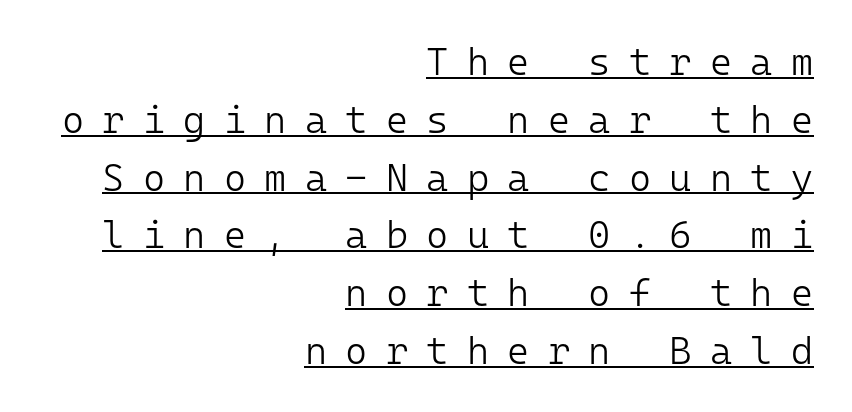
The image shows 38 px light sans-serif type, upright, monospaced; set right-aligned, normal line spacing (1.52x), unusually wide letter spacing (+0.48 em), underlined; low stroke contrast and a medium x-height.
